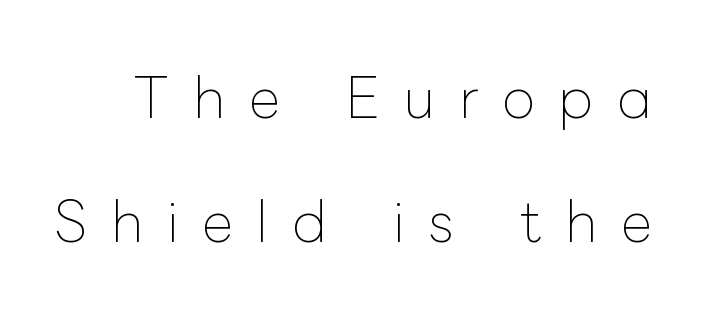
Q: Is the text bold? A: No.
Q: Is the text italic (slanted)? A: No, it is upright.
Q: Is the text underlined? A: No.
Q: Is the spacing between letters normal or unusually wide? A: Unusually wide.
Q: Is the spacing between lines tight, normal or loose? A: Loose.
Q: Width (condensed, normal, or wide)? A: Normal.
Q: Stroke contrast? A: Low.
Q: x-height? A: Medium.
Q: Monospaced? A: No.
